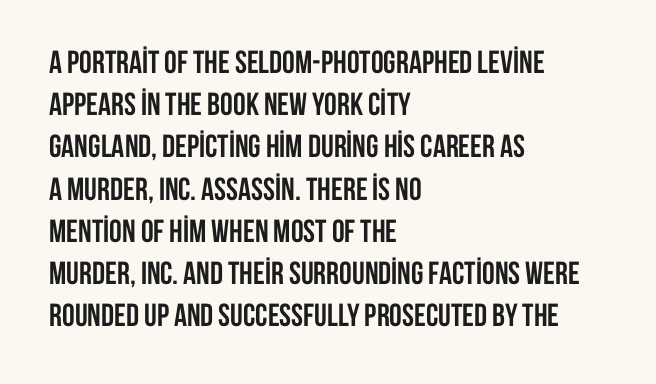
The image shows 32 px semibold, condensed sans-serif type, upright; set left-aligned, normal line spacing (1.32x), normal letter spacing, not underlined; low stroke contrast and a large x-height.
